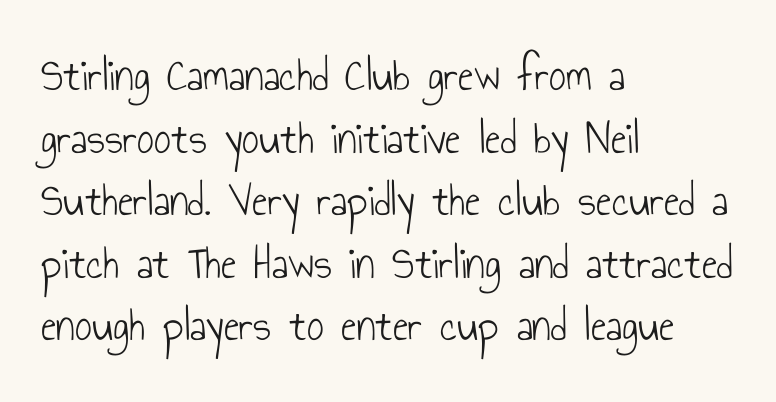
{"serif": "no", "italic": "no", "bold": "no", "weight": "light", "width": "condensed", "stroke_contrast": "low", "x_height": "small", "monospaced": "no", "underline": "no", "align": "left", "line_spacing": "normal", "line_spacing_ratio": 1.33, "letter_spacing": "normal", "letter_spacing_em": 0.0, "glyph_px": 47}
